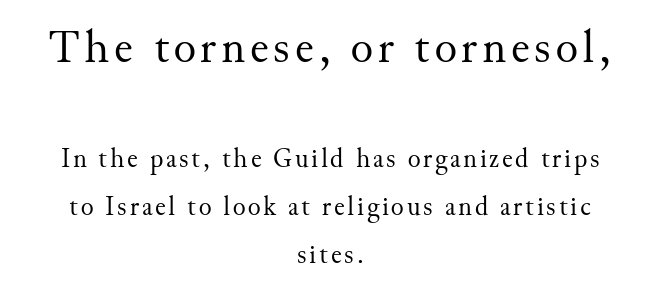
Classification — serif. Is the block centered? Yes — each line is placed symmetrically about the middle. You get the large type first, then a drop to smaller type. This sample has the flowing, uneven cadence of proportional lettering.
